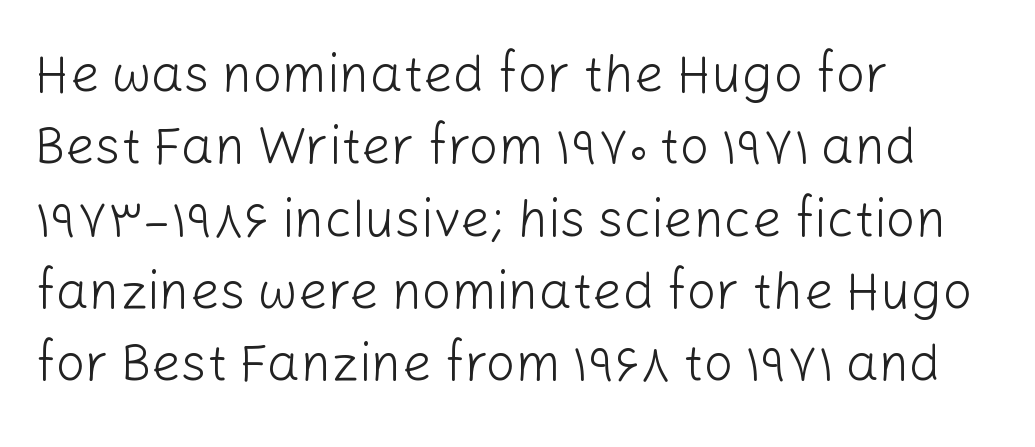
Are there feet on the stems? There aren't — it's a sans. The letters look calm and open, with moderate or lighter stems. Leading matches the norm, producing a regular column. Varying glyph widths throughout — classic text-font behaviour. Quick note: underline off.
